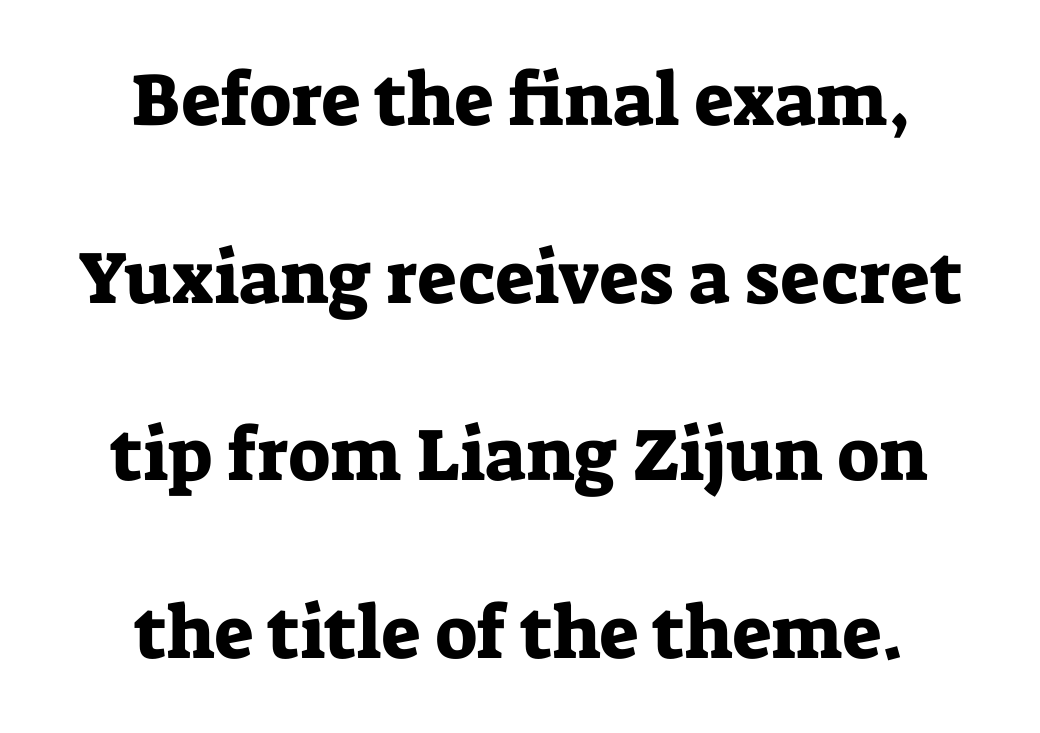
The image shows 74 px serif type, upright; set centered, loose line spacing (2.4x), normal letter spacing, not underlined; low stroke contrast and a medium x-height.
